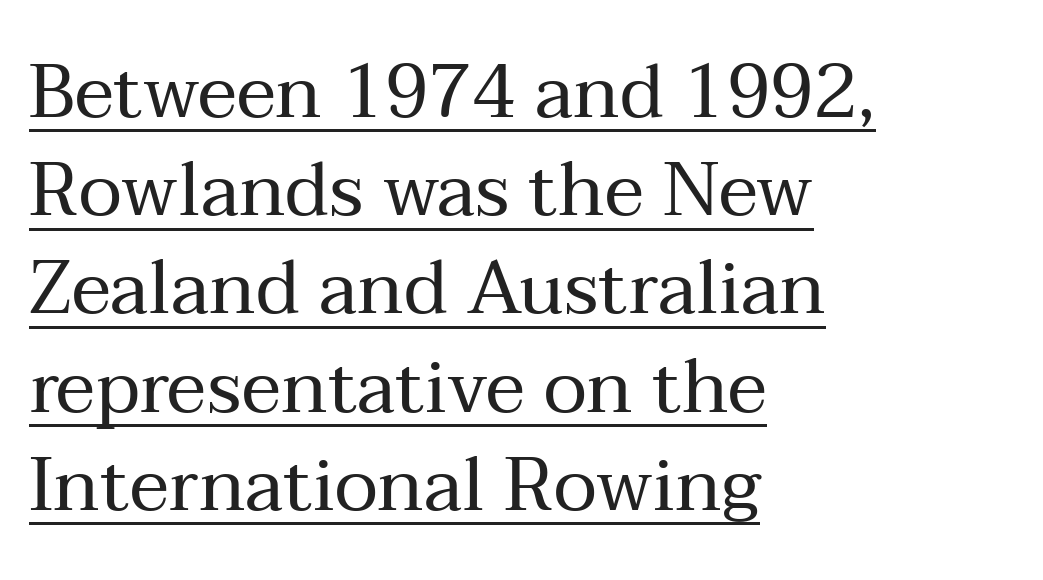
The image shows 75 px regular-weight serif type, upright; set left-aligned, normal line spacing (1.31x), normal letter spacing, underlined; medium stroke contrast and a medium x-height.
